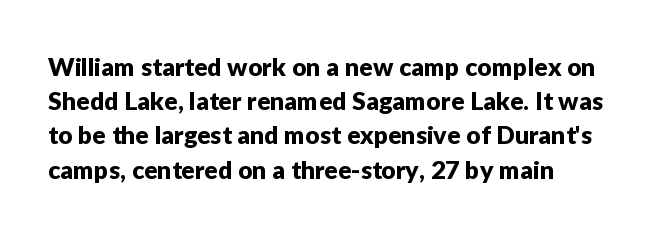
The image shows 25 px text type, upright; set normal line spacing (1.37x), normal letter spacing, not underlined.
